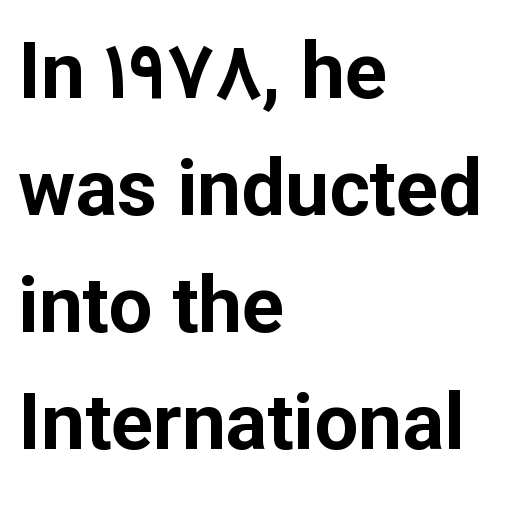
The image shows 78 px bold sans-serif type, upright; set left-aligned, normal line spacing (1.5x), normal letter spacing, not underlined; low stroke contrast and a medium x-height.
